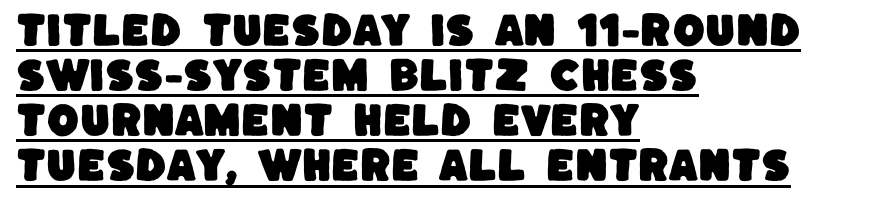
{"serif": "no", "width": "normal", "stroke_contrast": "low", "x_height": "large", "monospaced": "no", "underline": "yes", "align": "left", "line_spacing_ratio": 1.22, "letter_spacing": "normal", "letter_spacing_em": 0.0, "glyph_px": 37}
